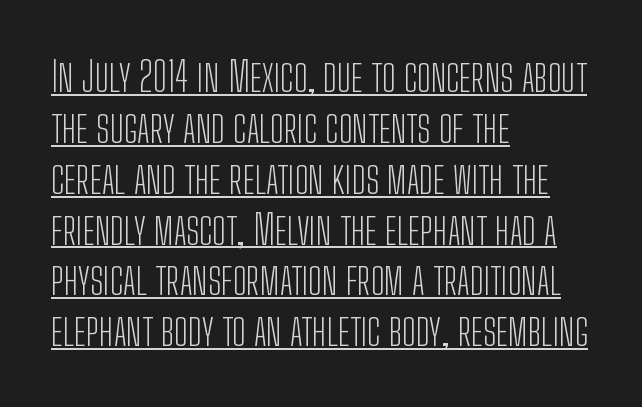
The image shows 41 px light, condensed sans-serif type, upright; set left-aligned, line spacing 1.24x, normal letter spacing, underlined; low stroke contrast and a medium x-height.
